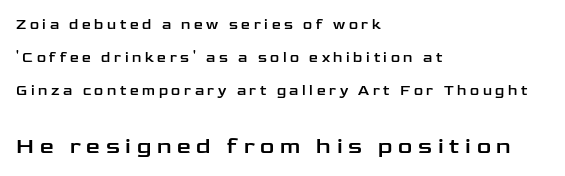
Q: Is the text italic (slanted)? A: No, it is upright.
Q: Is the text underlined? A: No.
Q: How is the paragraph aligned? A: Left-aligned.
Q: Is the spacing between letters normal or unusually wide? A: Unusually wide.
Q: Is the spacing between lines tight, normal or loose? A: Loose.
Q: Which block of text is set in a larger size, the first (top) or the second (bottom)? A: The second (bottom) one.
